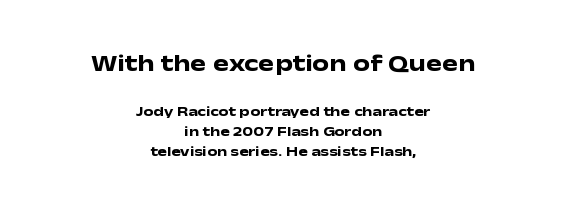
{"italic": "no", "bold": "yes", "underline": "no", "align": "center", "line_spacing": "normal", "line_spacing_ratio": 1.44, "letter_spacing": "normal", "letter_spacing_em": 0.0, "larger_block": "first", "size_ratio": 1.71, "glyph_px": 24}
